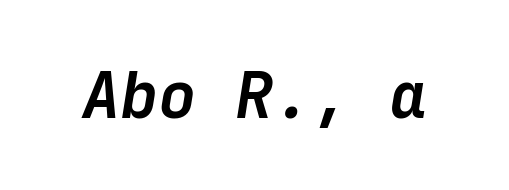
The image shows 64 px semibold type, italic (leaning right); set normal letter spacing, not underlined; low stroke contrast and a medium x-height.
